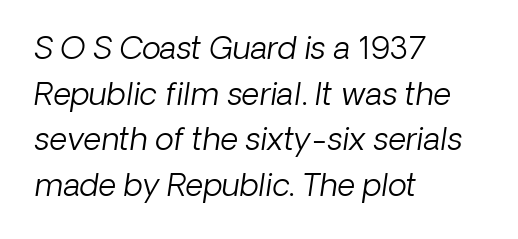
Grotesque or geometric, the face here clearly has no serifs. The horizontal fit of the characters is conventional and even. The strokes are not fattened; the text isn't bold. Lines of text with bare space underneath. This sample has the flowing, uneven cadence of proportional lettering.
